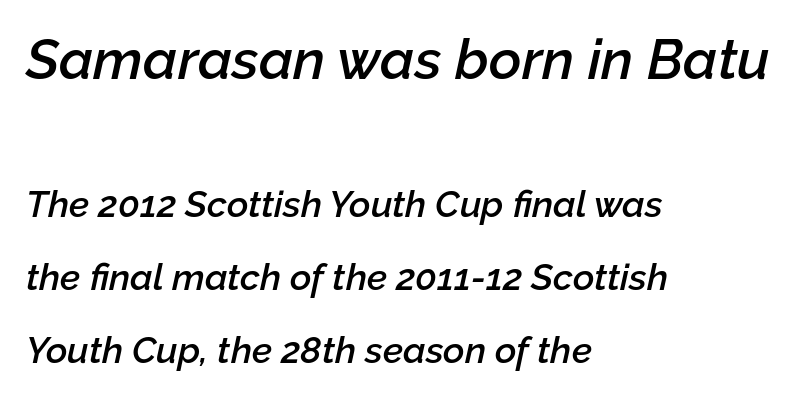
The image shows 56 px semibold type, italic (leaning right); set left-aligned, loose line spacing (1.98x), normal letter spacing, not underlined; the first (top) block is 1.51x larger; low stroke contrast and a medium x-height.
